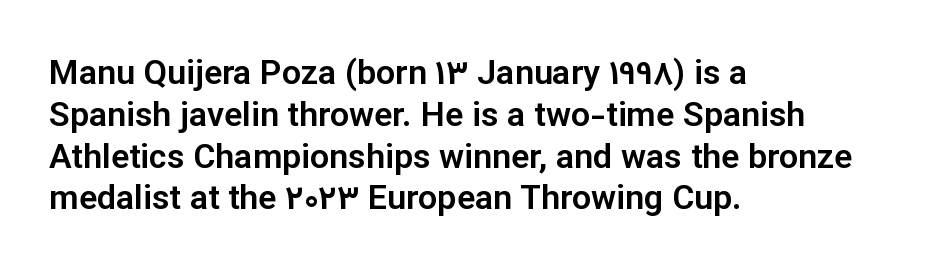
{"serif": "no", "italic": "no", "width": "normal", "stroke_contrast": "low", "x_height": "medium", "monospaced": "no", "underline": "no", "align": "left", "line_spacing_ratio": 1.23, "letter_spacing": "normal", "letter_spacing_em": 0.0, "glyph_px": 34}
